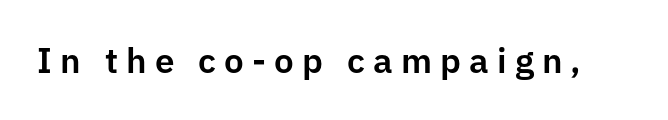
The image shows 35 px sans-serif type, upright; set unusually wide letter spacing (+0.23 em), not underlined; low stroke contrast and a medium x-height.
